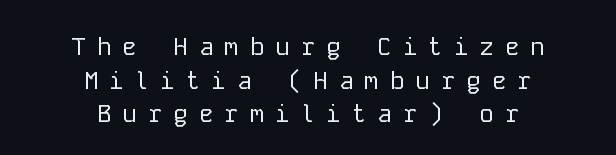
Q: Is the text bold? A: No.
Q: Is the text italic (slanted)? A: No, it is upright.
Q: Is the text underlined? A: No.
Q: How is the paragraph aligned? A: Centered.
Q: Is the spacing between letters normal or unusually wide? A: Unusually wide.
Q: Is the spacing between lines tight, normal or loose? A: Normal.
